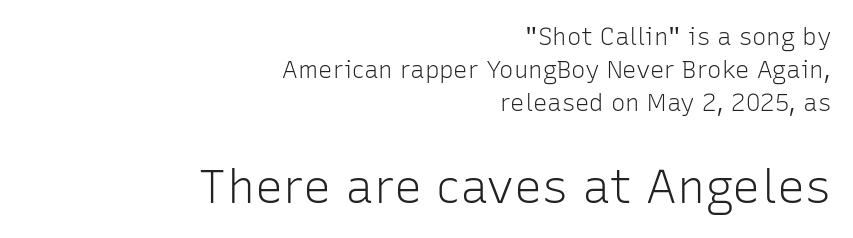
The image shows 47 px light sans-serif type, upright; set right-aligned, normal line spacing (1.37x), normal letter spacing, not underlined; the second (bottom) block is 1.96x larger; low stroke contrast and a medium x-height.
